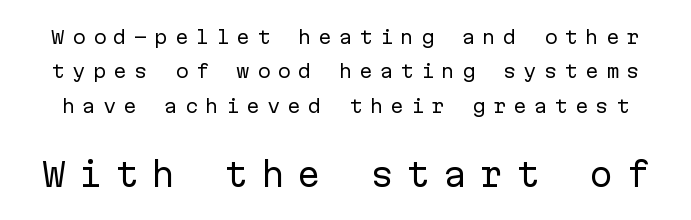
Q: Is the text bold? A: No.
Q: Is the text italic (slanted)? A: No, it is upright.
Q: Is the typeface a serif or a sans-serif typeface? A: Sans-serif.
Q: Is the text underlined? A: No.
Q: Is the spacing between letters normal or unusually wide? A: Unusually wide.
Q: Is the spacing between lines tight, normal or loose? A: Loose.
Q: Which block of text is set in a larger size, the first (top) or the second (bottom)? A: The second (bottom) one.
Q: Width (condensed, normal, or wide)? A: Normal.
Q: Stroke contrast? A: Low.
Q: x-height? A: Medium.
Q: Monospaced? A: Yes.
